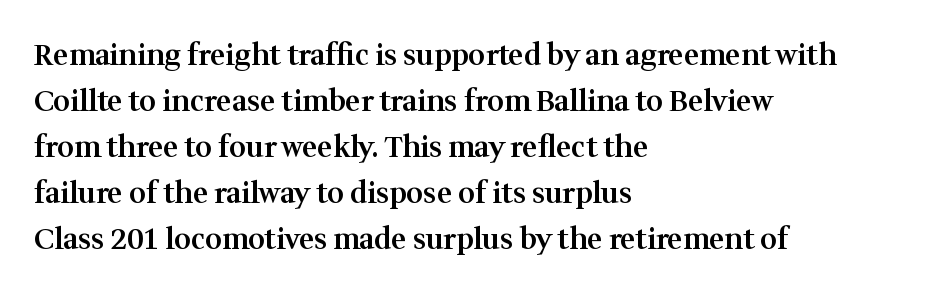
Here the designer chose a conventional face with non-uniform glyph widths. The typeface chosen for these lines features serifs. Has an underline been added? It has not. Students, this is semibold: more ink than regular, less than bold. Successive baselines arrive at the customary interval. These lines were composed using upright roman letters.
